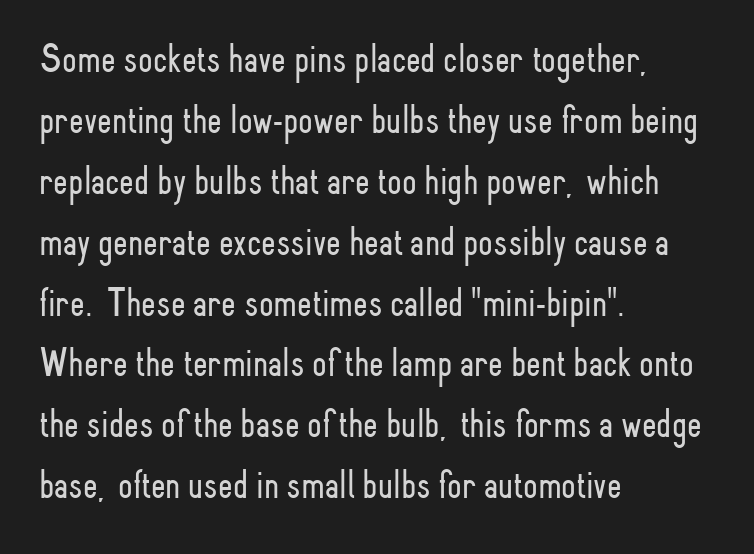
Q: Is the text bold? A: No.
Q: Is the text italic (slanted)? A: No, it is upright.
Q: Is the typeface a serif or a sans-serif typeface? A: Sans-serif.
Q: Is the text underlined? A: No.
Q: How is the paragraph aligned? A: Left-aligned.
Q: Is the spacing between letters normal or unusually wide? A: Normal.
Q: Is the spacing between lines tight, normal or loose? A: Normal.
Q: Width (condensed, normal, or wide)? A: Condensed.
Q: Stroke contrast? A: Low.
Q: x-height? A: Small.
Q: Monospaced? A: No.
